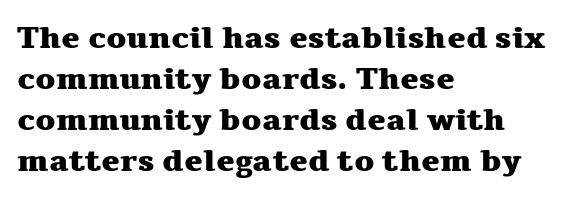
Q: Is the text bold? A: Yes.
Q: Is the text italic (slanted)? A: No, it is upright.
Q: Is the typeface a serif or a sans-serif typeface? A: Serif.
Q: Is the text underlined? A: No.
Q: How is the paragraph aligned? A: Left-aligned.
Q: Is the spacing between letters normal or unusually wide? A: Normal.
Q: Is the spacing between lines tight, normal or loose? A: Normal.
Q: Width (condensed, normal, or wide)? A: Wide.
Q: Stroke contrast? A: Medium.
Q: x-height? A: Medium.
Q: Monospaced? A: No.
